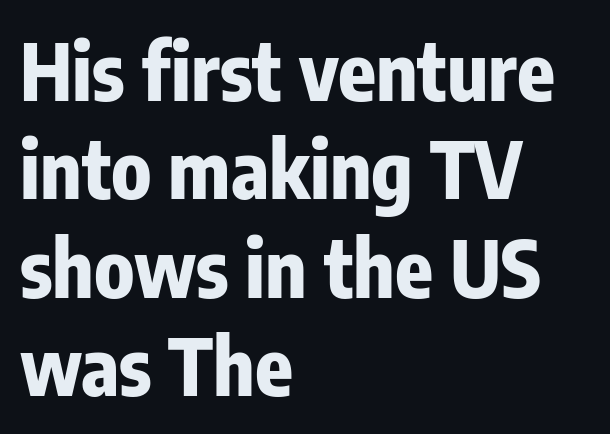
The image shows 78 px bold, condensed sans-serif type, upright; set left-aligned, normal line spacing (1.26x), normal letter spacing, not underlined; low stroke contrast and a medium x-height.
